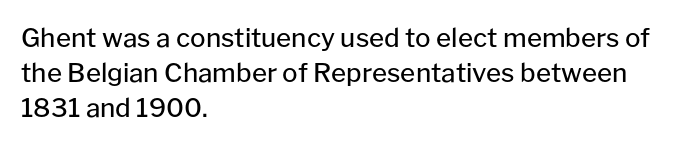
{"italic": "no", "bold": "no", "underline": "no", "align": "left", "line_spacing": "normal", "line_spacing_ratio": 1.34, "letter_spacing": "normal", "letter_spacing_em": 0.0, "glyph_px": 26}
